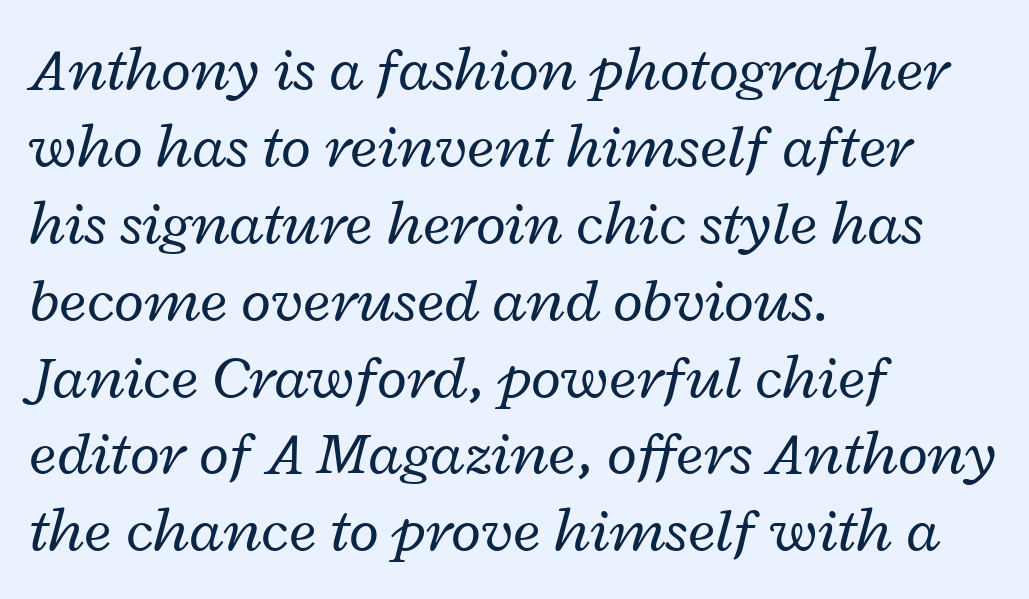
{"italic": "yes", "lean": "right", "slant_degrees": 12, "bold": "no", "weight": "regular", "width": "wide", "stroke_contrast": "low", "x_height": "medium", "monospaced": "no", "underline": "no", "align": "left", "line_spacing_ratio": 1.24, "letter_spacing": "normal", "letter_spacing_em": 0.0, "glyph_px": 62}
